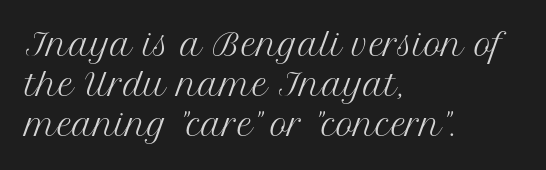
Q: Is the text bold? A: No.
Q: Is the text italic (slanted)? A: Yes.
Q: Is the typeface a serif or a sans-serif typeface? A: Serif.
Q: Is the text underlined? A: No.
Q: How is the paragraph aligned? A: Left-aligned.
Q: Is the spacing between letters normal or unusually wide? A: Normal.
Q: Is the spacing between lines tight, normal or loose? A: Normal.
Q: Width (condensed, normal, or wide)? A: Normal.
Q: Stroke contrast? A: Medium.
Q: x-height? A: Medium.
Q: Monospaced? A: No.
